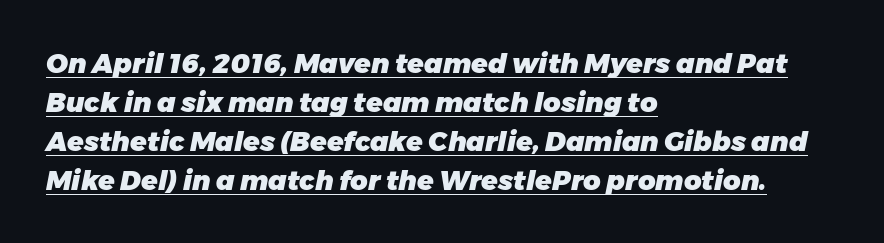
{"italic": "yes", "lean": "right", "slant_degrees": 11, "bold": "yes", "underline": "yes", "align": "left", "line_spacing": "normal", "line_spacing_ratio": 1.44, "letter_spacing": "normal", "letter_spacing_em": 0.0, "glyph_px": 27}
